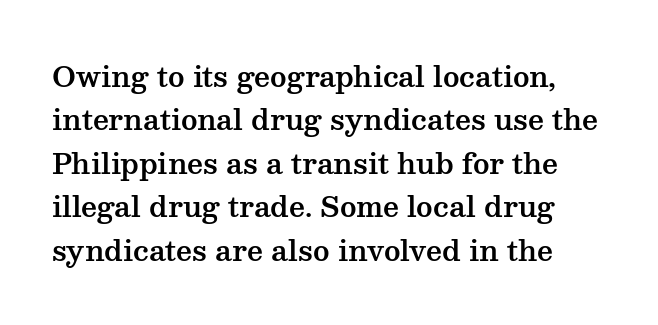
Q: Is the text italic (slanted)? A: No, it is upright.
Q: Is the typeface a serif or a sans-serif typeface? A: Serif.
Q: Is the text underlined? A: No.
Q: Is the spacing between letters normal or unusually wide? A: Normal.
Q: Is the spacing between lines tight, normal or loose? A: Normal.
Q: Width (condensed, normal, or wide)? A: Wide.
Q: Stroke contrast? A: Medium.
Q: x-height? A: Medium.
Q: Monospaced? A: No.
